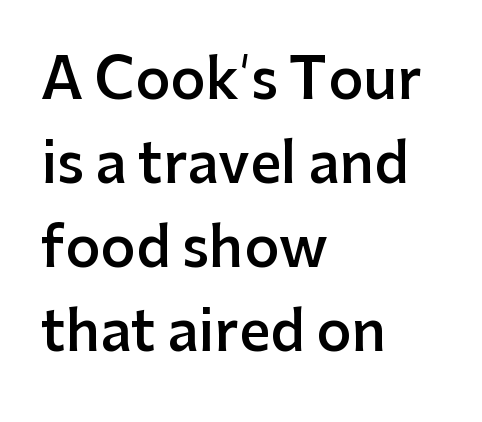
Students, this is semibold: more ink than regular, less than bold. Is there much room between lines? A standard amount, neither cramped nor airy. A typesetter would mark this as roman, not italic. Is this a sans? Yes — the strokes have no serifs. The tracking reads as untouched default to a designer's eye.
